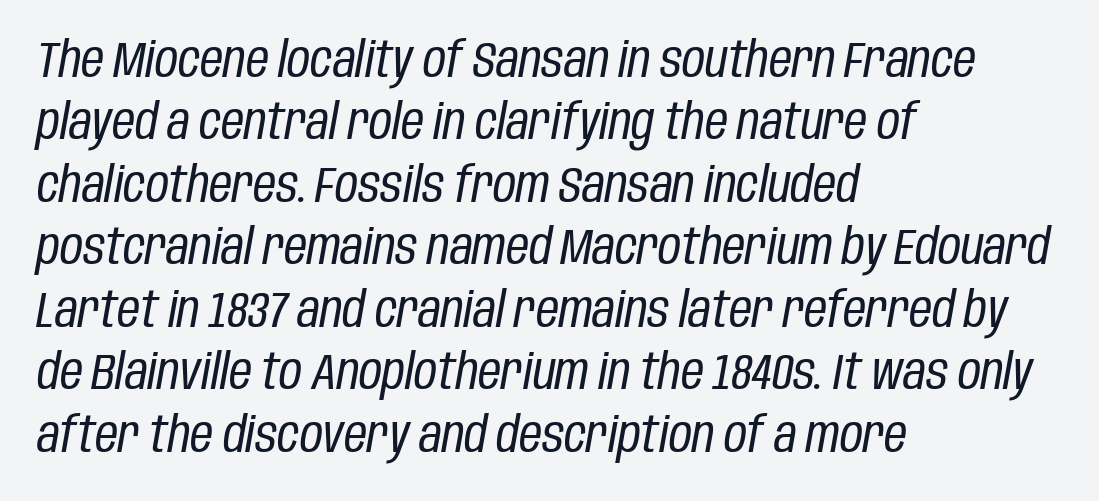
{"italic": "yes", "lean": "right", "slant_degrees": 10, "bold": "no", "weight": "regular", "width": "condensed", "stroke_contrast": "low", "x_height": "large", "monospaced": "no", "underline": "no", "align": "left", "line_spacing": "normal", "line_spacing_ratio": 1.25, "letter_spacing": "normal", "letter_spacing_em": 0.0, "glyph_px": 50}
